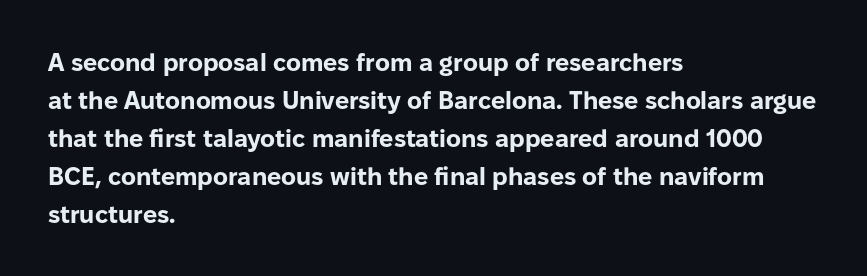
{"italic": "no", "bold": "yes", "underline": "no", "align": "left", "line_spacing": "normal", "line_spacing_ratio": 1.52, "letter_spacing": "normal", "letter_spacing_em": 0.0, "glyph_px": 25}
